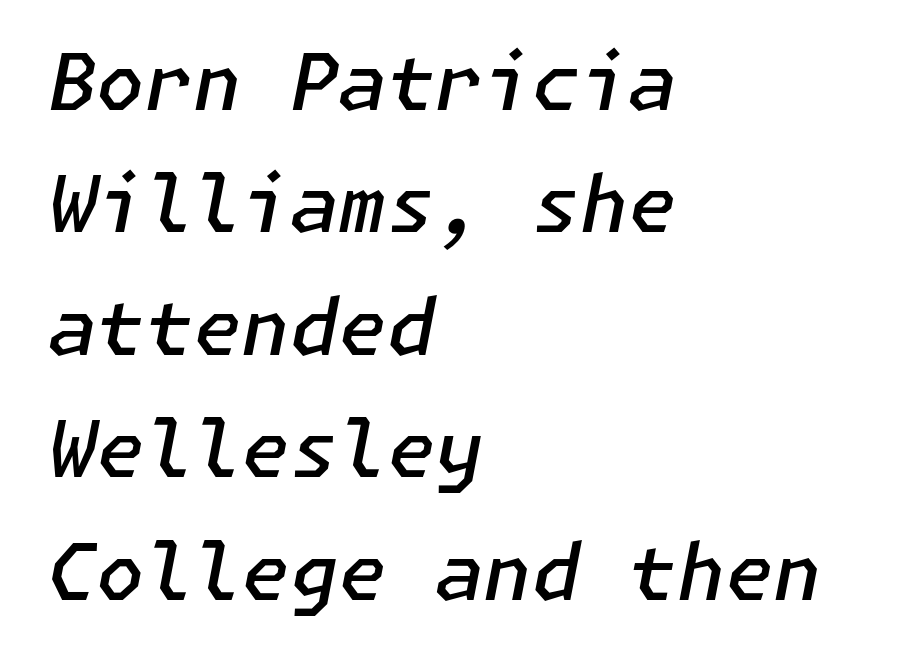
Q: Is the text bold? A: Semi-bold.
Q: Is the text italic (slanted)? A: Yes, it leans right by about 11 degrees.
Q: Is the text underlined? A: No.
Q: How is the paragraph aligned? A: Left-aligned.
Q: Is the spacing between letters normal or unusually wide? A: Normal.
Q: Is the spacing between lines tight, normal or loose? A: Normal.
Q: Width (condensed, normal, or wide)? A: Normal.
Q: Stroke contrast? A: Low.
Q: x-height? A: Medium.
